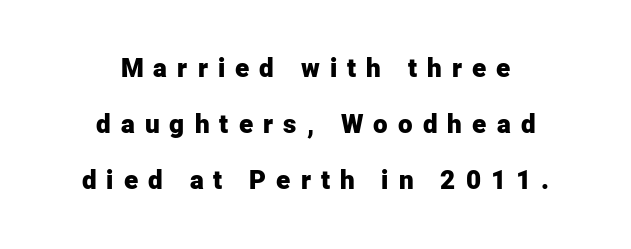
Q: Is the text bold? A: Yes.
Q: Is the text italic (slanted)? A: No, it is upright.
Q: Is the text underlined? A: No.
Q: How is the paragraph aligned? A: Centered.
Q: Is the spacing between letters normal or unusually wide? A: Unusually wide.
Q: Is the spacing between lines tight, normal or loose? A: Loose.
